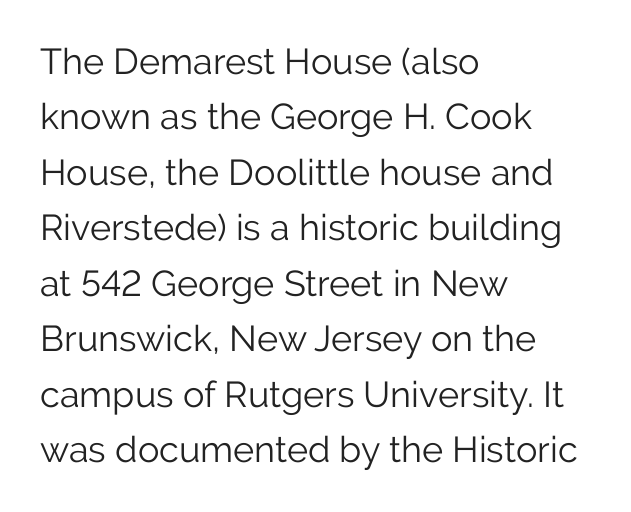
The image shows 36 px light sans-serif type, upright; set left-aligned, normal line spacing (1.54x), normal letter spacing, not underlined; low stroke contrast and a medium x-height.
